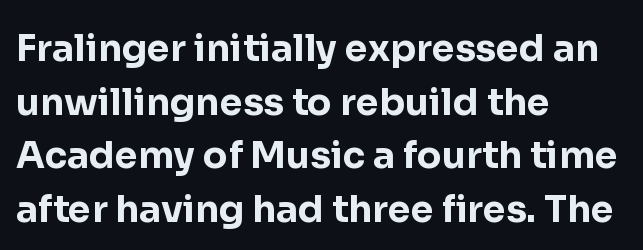
The image shows 37 px bold sans-serif type, upright; set left-aligned, normal line spacing (1.45x), normal letter spacing, not underlined; low stroke contrast and a medium x-height.
